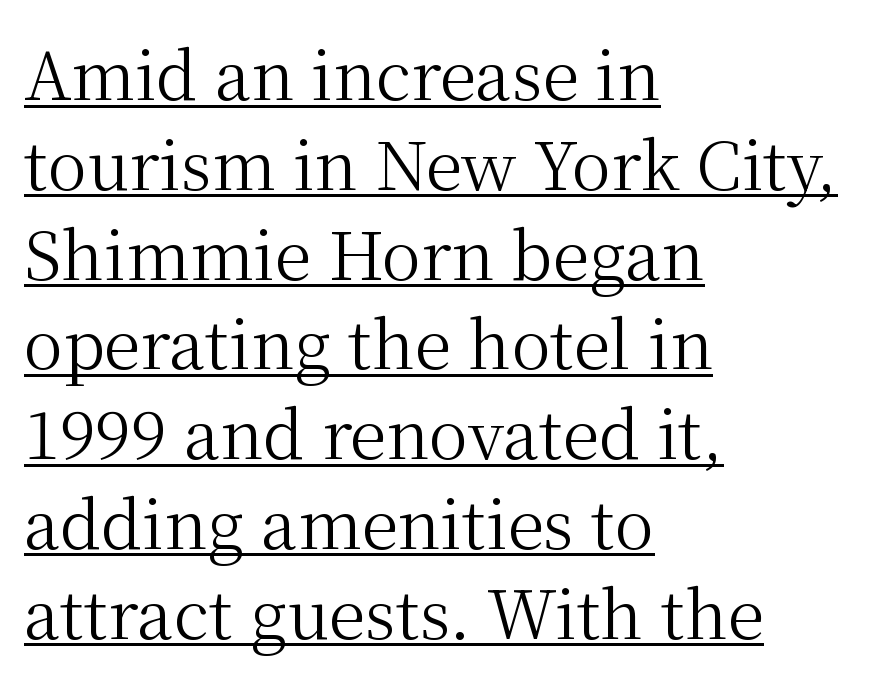
{"serif": "yes", "italic": "no", "bold": "no", "weight": "regular", "width": "normal", "stroke_contrast": "medium", "x_height": "medium", "monospaced": "no", "underline": "yes", "align": "left", "line_spacing": "normal", "line_spacing_ratio": 1.36, "letter_spacing": "normal", "letter_spacing_em": 0.0, "glyph_px": 66}
